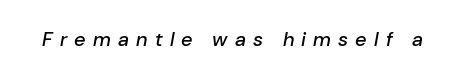
No word sits above an underline. The horizontal fit of the characters is loose and conspicuously gappy. The lettering tilts uniformly, giving the passage an italic look.
